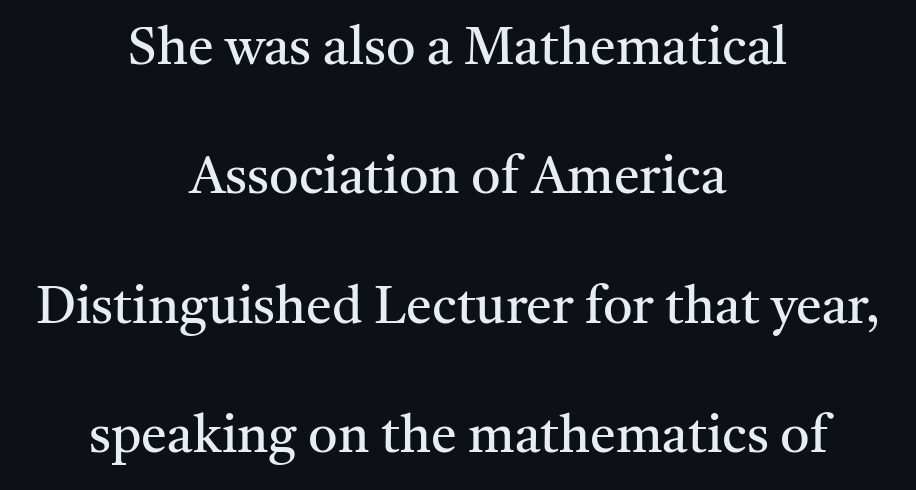
Q: Is the text bold? A: No.
Q: Is the text italic (slanted)? A: No, it is upright.
Q: Is the typeface a serif or a sans-serif typeface? A: Serif.
Q: Is the text underlined? A: No.
Q: How is the paragraph aligned? A: Centered.
Q: Is the spacing between letters normal or unusually wide? A: Normal.
Q: Is the spacing between lines tight, normal or loose? A: Loose.
Q: Width (condensed, normal, or wide)? A: Normal.
Q: Stroke contrast? A: Medium.
Q: x-height? A: Medium.
Q: Monospaced? A: No.
